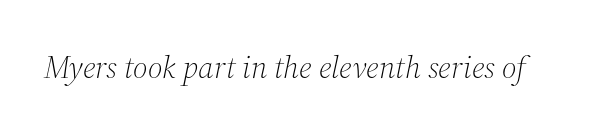
Q: Is the text bold? A: No.
Q: Is the text italic (slanted)? A: Yes, it leans right by about 12 degrees.
Q: Is the typeface a serif or a sans-serif typeface? A: Serif.
Q: Is the text underlined? A: No.
Q: Is the spacing between letters normal or unusually wide? A: Normal.
Q: Width (condensed, normal, or wide)? A: Normal.
Q: Stroke contrast? A: Medium.
Q: x-height? A: Medium.
Q: Monospaced? A: No.
